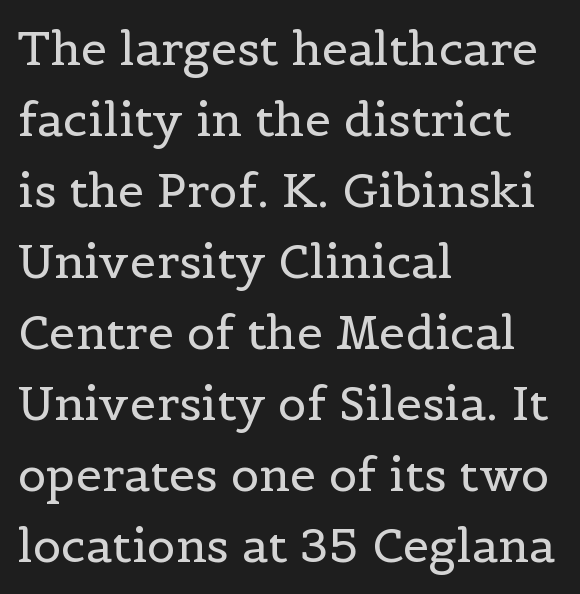
The axis of the letterforms is exactly vertical. You could not count columns in this text — the font is proportionally spaced. If you drew a ruler down the left edge, every line would touch it. No chunkiness to these letters — they're not bold. Letters rest on an invisible, unmarked baseline.
